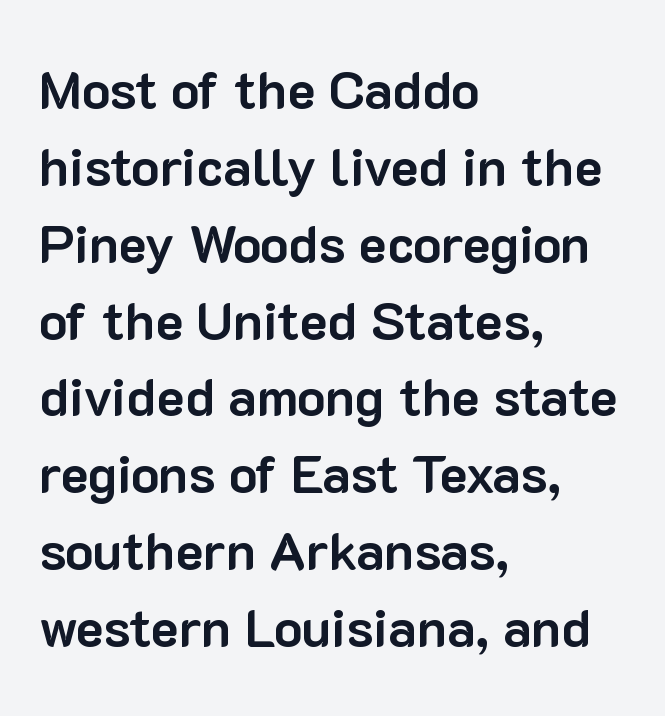
Here the designer chose a conventional face with non-uniform glyph widths. The letterforms sit shoulder to shoulder at normal distance. Baseline-to-baseline distance is the conventional proportion of letter height. A student would call this left alignment; a typographer would say flush left, rag right. This sample uses a sans-serif face. Heavy, bold letterforms.
